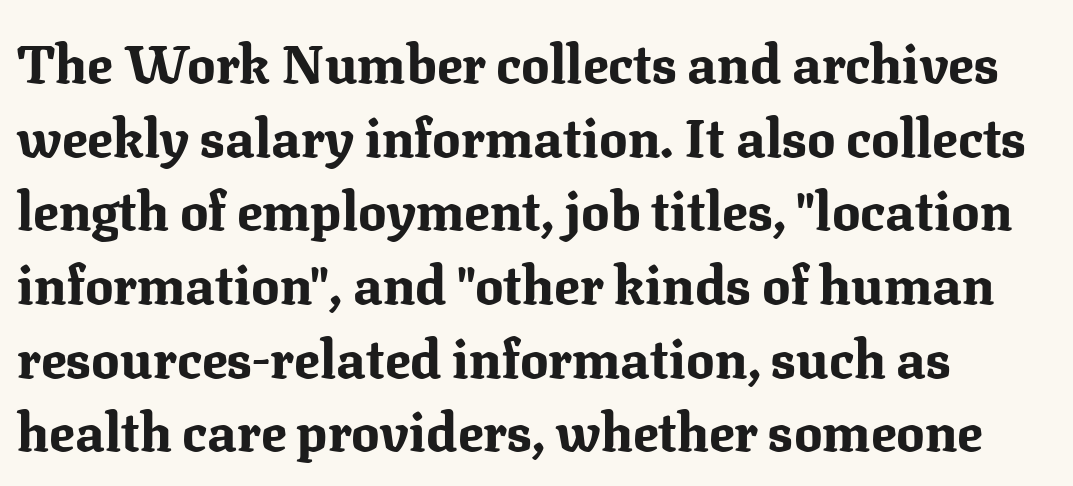
Letterform terminals end in serifs throughout the passage. Each letter keeps its own natural width here, so spacing adapts to shape. Letters rest on an invisible, unmarked baseline. The horizontal fit of the characters is conventional and even. Every character sits straight up, as roman type does. Its strokes are broad and dark, the hallmark of bold type.
